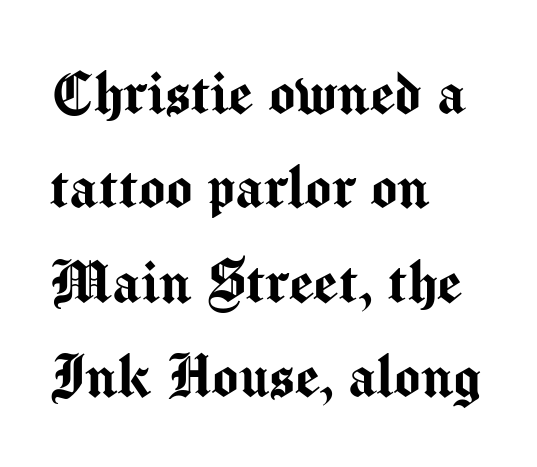
This sample keeps an unexceptional amount of space between lines. Nope, no serifs anywhere on these letters. The horizontal fit of the characters is conventional and even. The type sits square on the baseline with zero lean. Each row of text sits above clean, open space.
